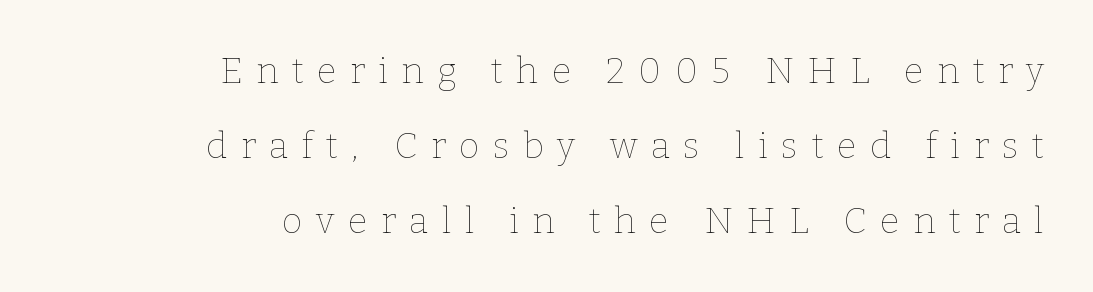
Q: Is the text bold? A: No.
Q: Is the text italic (slanted)? A: No, it is upright.
Q: Is the text underlined? A: No.
Q: How is the paragraph aligned? A: Right-aligned.
Q: Is the spacing between letters normal or unusually wide? A: Unusually wide.
Q: Is the spacing between lines tight, normal or loose? A: Loose.
Q: Width (condensed, normal, or wide)? A: Normal.
Q: Stroke contrast? A: Low.
Q: x-height? A: Medium.
Q: Monospaced? A: No.
